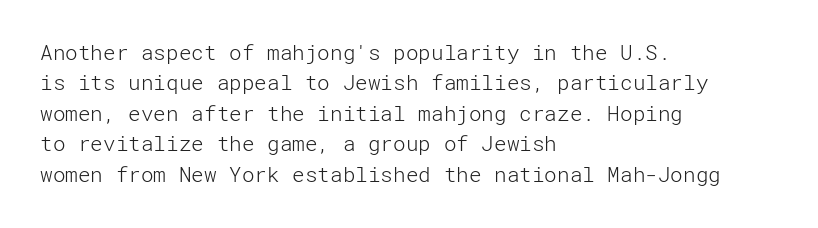
Letter spacing: default. Ink coverage per letter is moderate at most. The rag falls on the right side of this text block. Descenders are the only things crossing below the line. This block has exactly the height ordinary leading produces. This is the regular roman posture of the typeface.
